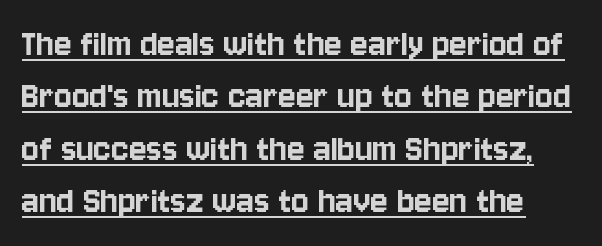
The image shows 41 px condensed sans-serif type, upright; set normal line spacing (1.28x), normal letter spacing, underlined; low stroke contrast and a large x-height.
